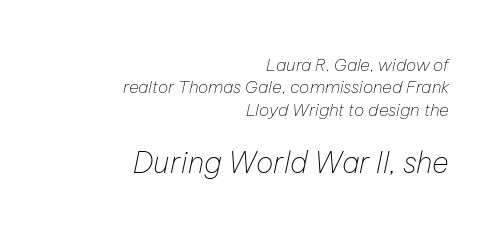
The face used here is proportionally spaced, like ordinary book or web type. The space directly below the letters is spotless. The passage shown is not bold in any degree. Words appear dense and cohesive because spacing is normal. Which chunk is bigger? The second one — the bottom block dwarfs the top. Vertical spacing — default.
